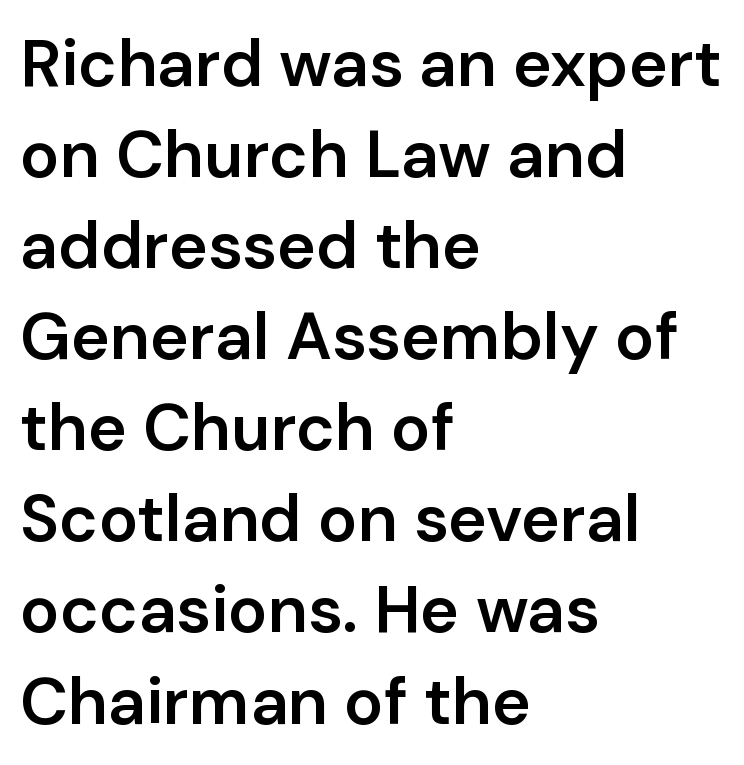
{"serif": "no", "italic": "no", "bold": "semi", "weight": "semibold", "width": "normal", "stroke_contrast": "low", "x_height": "medium", "monospaced": "no", "underline": "no", "align": "left", "line_spacing": "normal", "line_spacing_ratio": 1.38, "letter_spacing": "normal", "letter_spacing_em": 0.0, "glyph_px": 66}
